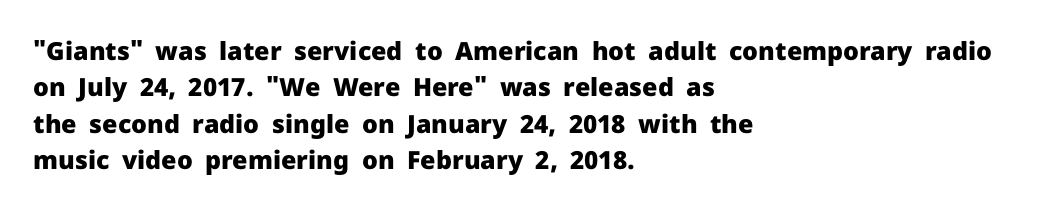
Q: Is the text bold? A: Yes.
Q: Is the text italic (slanted)? A: No, it is upright.
Q: Is the text underlined? A: No.
Q: How is the paragraph aligned? A: Left-aligned.
Q: Is the spacing between letters normal or unusually wide? A: Normal.
Q: Is the spacing between lines tight, normal or loose? A: Normal.
